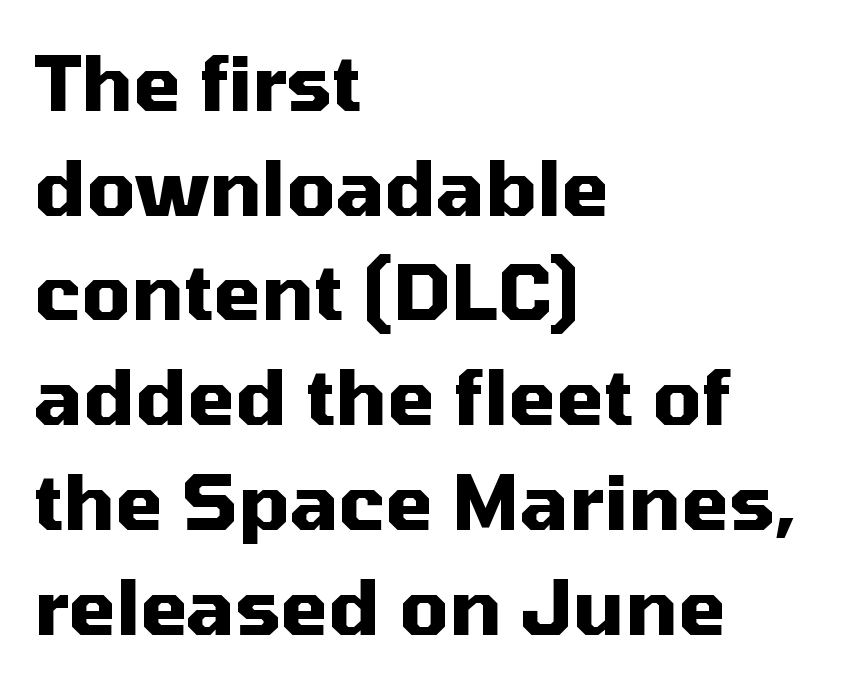
Q: Is the text bold? A: Yes.
Q: Is the text italic (slanted)? A: No, it is upright.
Q: Is the typeface a serif or a sans-serif typeface? A: Sans-serif.
Q: Is the text underlined? A: No.
Q: How is the paragraph aligned? A: Left-aligned.
Q: Is the spacing between letters normal or unusually wide? A: Normal.
Q: Is the spacing between lines tight, normal or loose? A: Normal.
Q: Width (condensed, normal, or wide)? A: Normal.
Q: Stroke contrast? A: Medium.
Q: x-height? A: Medium.
Q: Monospaced? A: No.
